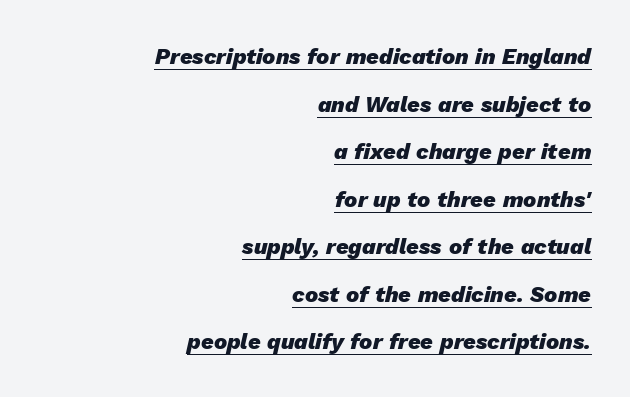
Q: Is the text bold? A: Yes.
Q: Is the text italic (slanted)? A: Yes, it leans right by about 13 degrees.
Q: Is the text underlined? A: Yes.
Q: How is the paragraph aligned? A: Right-aligned.
Q: Is the spacing between letters normal or unusually wide? A: Normal.
Q: Is the spacing between lines tight, normal or loose? A: Loose.
